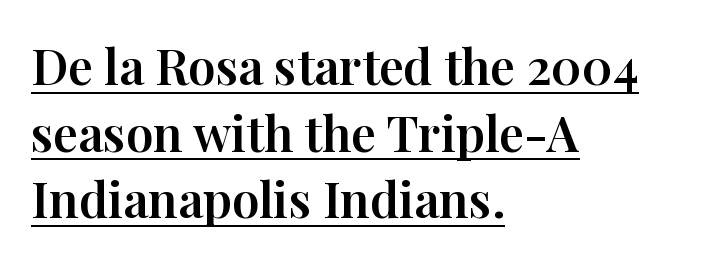
The letters advance in unequal steps, a hallmark of proportional type. This is serif lettering, the kind often seen in printed books. Horizontal bands of white between lines are of average thickness. Somebody hit Ctrl+U on this one — the words are underlined.
